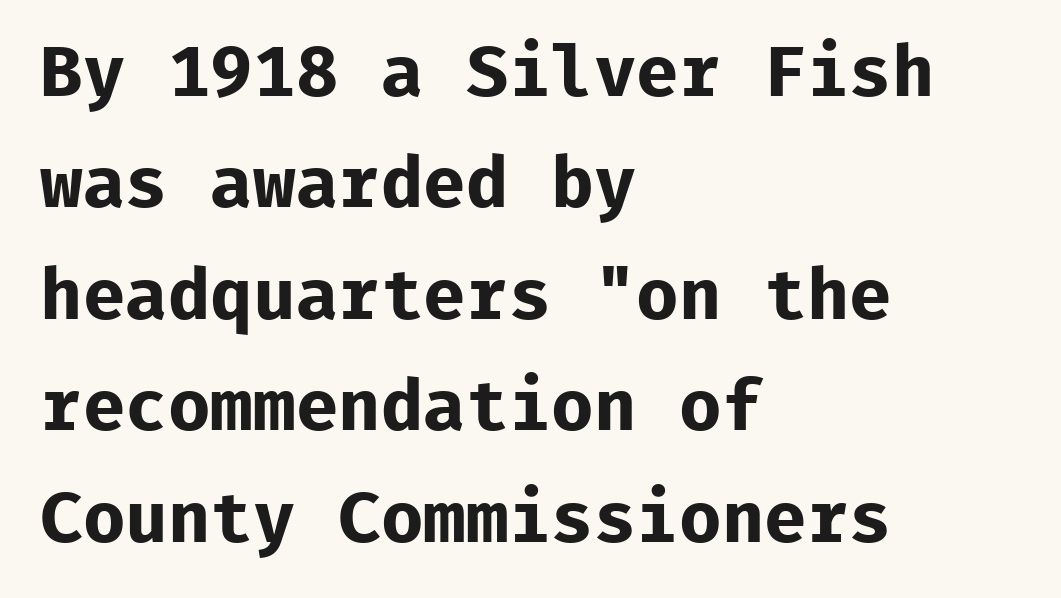
{"serif": "no", "italic": "no", "bold": "yes", "weight": "bold", "width": "normal", "stroke_contrast": "low", "x_height": "medium", "monospaced": "yes", "underline": "no", "align": "left", "line_spacing": "normal", "line_spacing_ratio": 1.57, "letter_spacing": "normal", "letter_spacing_em": 0.0, "glyph_px": 71}
